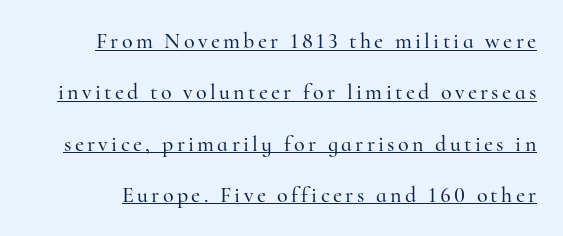
{"italic": "no", "underline": "yes", "line_spacing": "loose", "line_spacing_ratio": 2.33, "glyph_px": 22}
